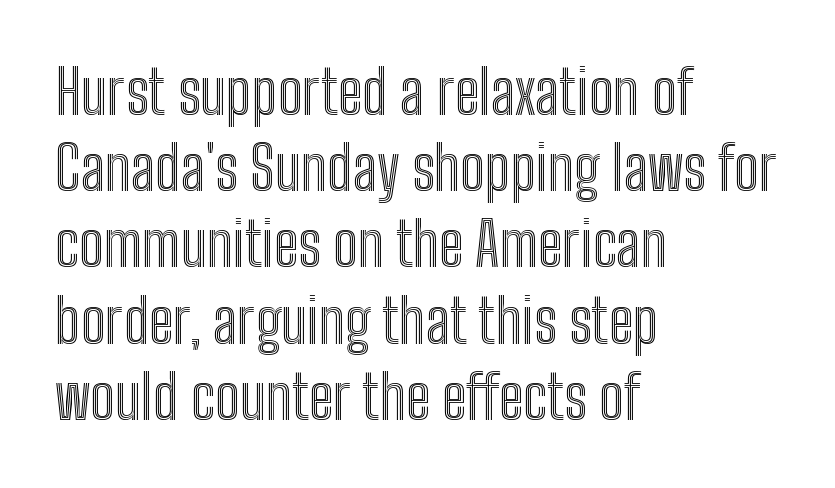
{"italic": "no", "width": "condensed", "x_height": "medium", "monospaced": "no", "underline": "no", "align": "left", "line_spacing": "normal", "line_spacing_ratio": 1.27, "letter_spacing": "normal", "letter_spacing_em": 0.0, "glyph_px": 60}
